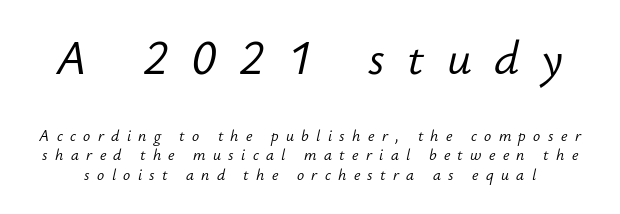
The image shows 46 px light type, italic (leaning right); set normal line spacing (1.32x), unusually wide letter spacing (+0.49 em), not underlined; the first (top) block is 3.07x larger; low stroke contrast and a small x-height.
